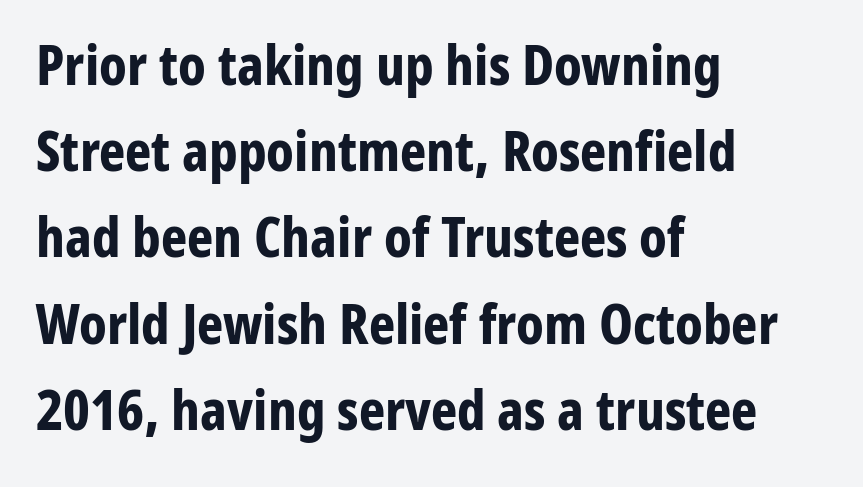
{"serif": "no", "italic": "no", "bold": "yes", "weight": "bold", "width": "condensed", "stroke_contrast": "low", "x_height": "medium", "monospaced": "no", "underline": "no", "align": "left", "line_spacing": "normal", "line_spacing_ratio": 1.54, "letter_spacing": "normal", "letter_spacing_em": 0.0, "glyph_px": 56}
